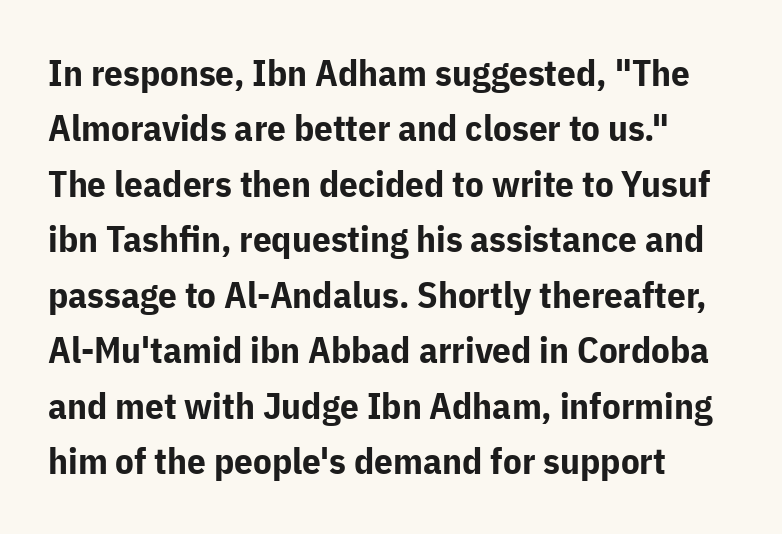
The image shows 37 px bold sans-serif type, upright; set normal line spacing (1.5x), normal letter spacing, not underlined; low stroke contrast and a medium x-height.
